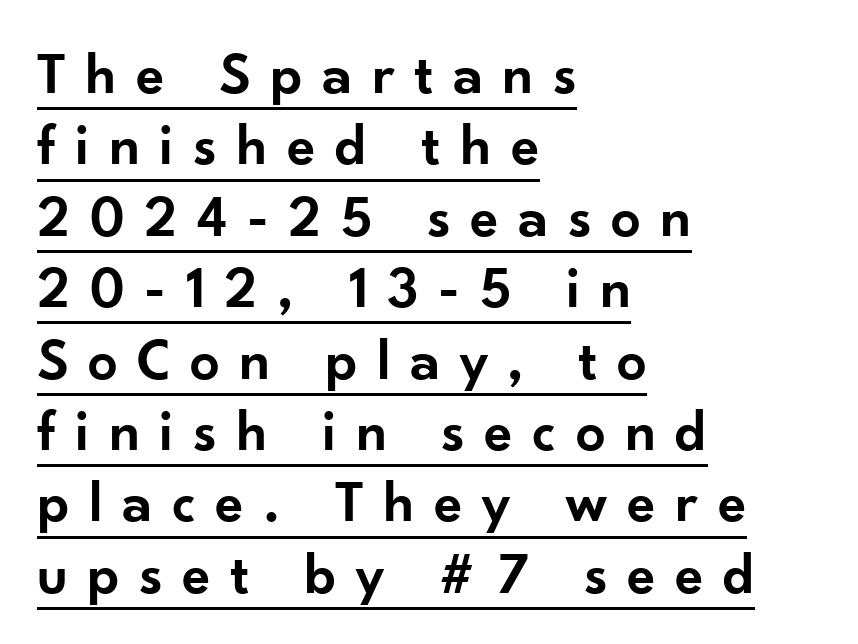
{"serif": "no", "italic": "no", "bold": "semi", "weight": "semibold", "width": "normal", "stroke_contrast": "low", "x_height": "small", "monospaced": "no", "underline": "yes", "align": "left", "line_spacing_ratio": 1.21, "letter_spacing": "wide", "letter_spacing_em": 0.33, "glyph_px": 59}
